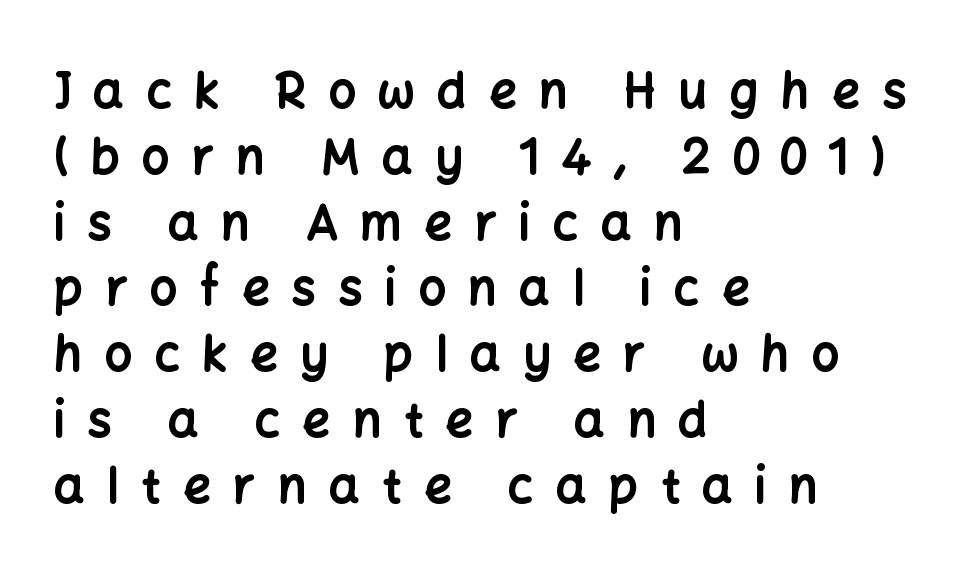
Loose tracking; the words dissolve into strings of separated letters. Has an underline been added? It has not. Left-aligned paragraph, ragged on the right. Posture: upright roman. Does the type have serifs? No, each stem ends abruptly.
